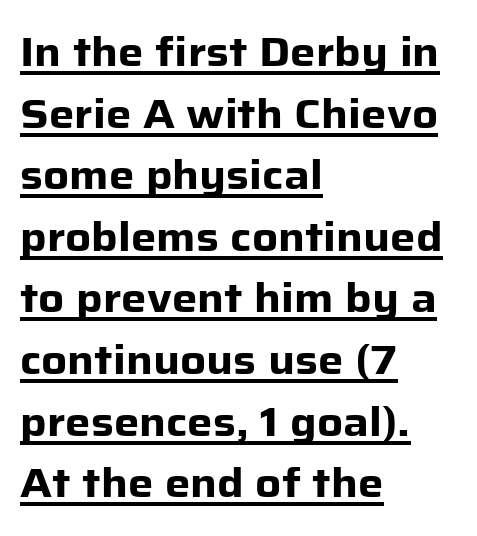
Q: Is the text bold? A: Yes.
Q: Is the text italic (slanted)? A: No, it is upright.
Q: Is the typeface a serif or a sans-serif typeface? A: Sans-serif.
Q: Is the text underlined? A: Yes.
Q: How is the paragraph aligned? A: Left-aligned.
Q: Is the spacing between letters normal or unusually wide? A: Normal.
Q: Is the spacing between lines tight, normal or loose? A: Normal.
Q: Width (condensed, normal, or wide)? A: Normal.
Q: Stroke contrast? A: Low.
Q: x-height? A: Medium.
Q: Monospaced? A: No.
